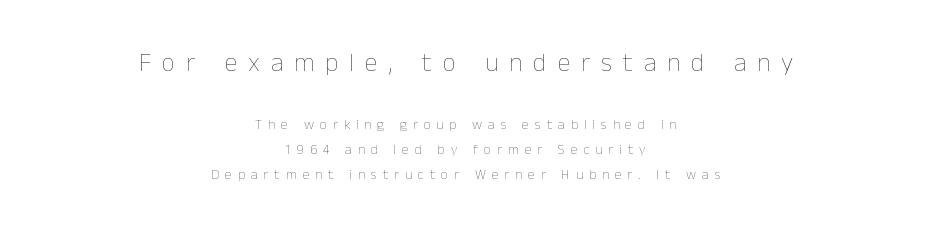
Where is the straight margin? There isn't one; the lines are centered. The passage shown has open, widely tracked lettering throughout. Quick note: not italic, upright. Weight: not bold — regular or lighter. Whoever set this made the first block the dominant, larger element.
